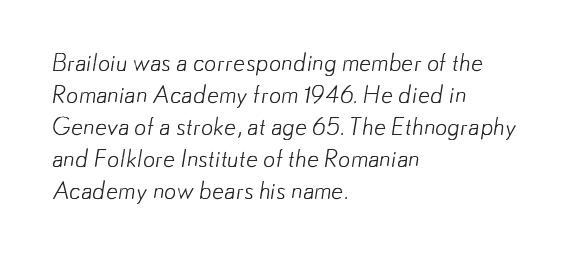
Q: Is the text bold? A: No.
Q: Is the text underlined? A: No.
Q: How is the paragraph aligned? A: Left-aligned.
Q: Is the spacing between letters normal or unusually wide? A: Normal.
Q: Is the spacing between lines tight, normal or loose? A: Normal.
